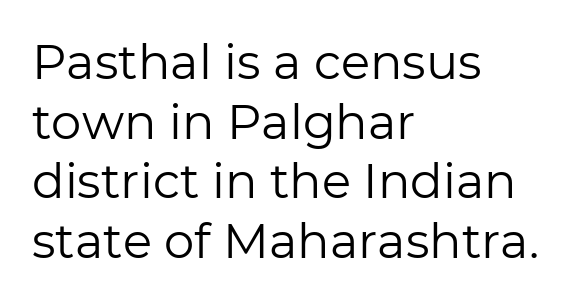
Does extra space separate the letters? No, they use regular spacing. Serif or sans? Sans — the stroke terminals are bare. The rendering uses natural spacing where letterforms have individual widths. The string is rendered with underlining switched off. Stems and bowls with no extra thickness — not bold.
